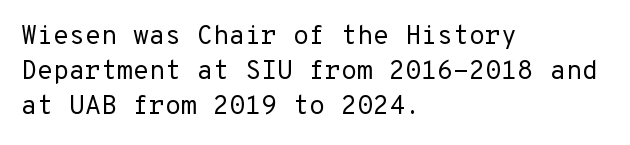
The image shows 26 px text type, upright; set left-aligned, normal line spacing (1.34x), normal letter spacing, not underlined.
